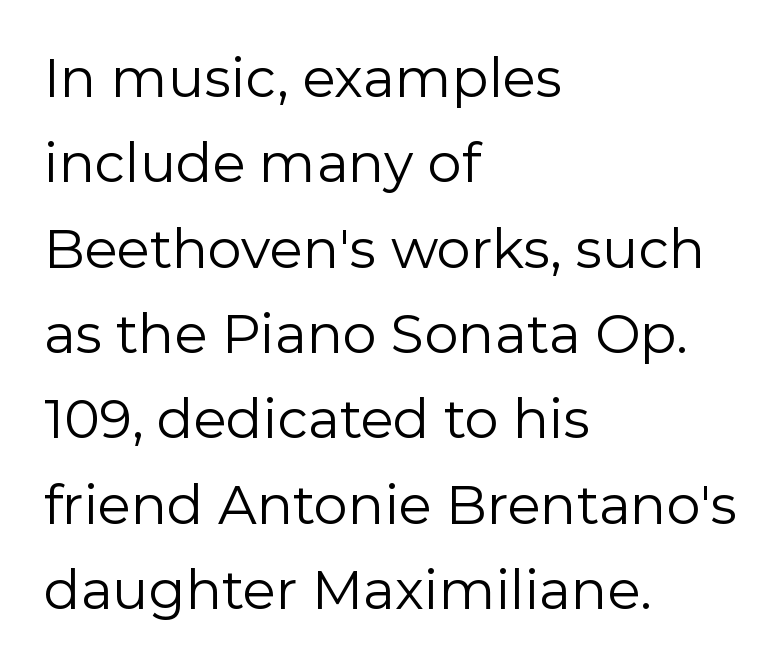
Looks like regular typesetting: each glyph gets only the width it needs. Successive baselines arrive at the customary interval. How are the letters spaced? Ordinarily, with no added tracking. A typesetter would label this face a sans.
